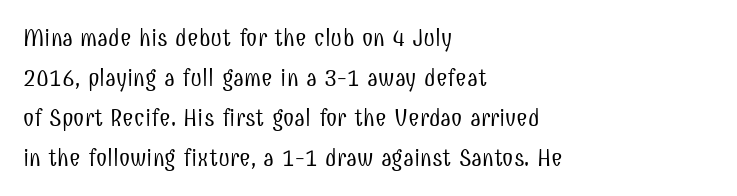
The area under the type is left untouched. A typesetter would mark this as roman, not italic. What's the leading like? Ordinary, nothing unusual. A typesetter would call this zero additional tracking. Which margin do the lines hug? The left one — the right edge is uneven. The cut favours lightness, reaching ordinary text weight at its darkest.
